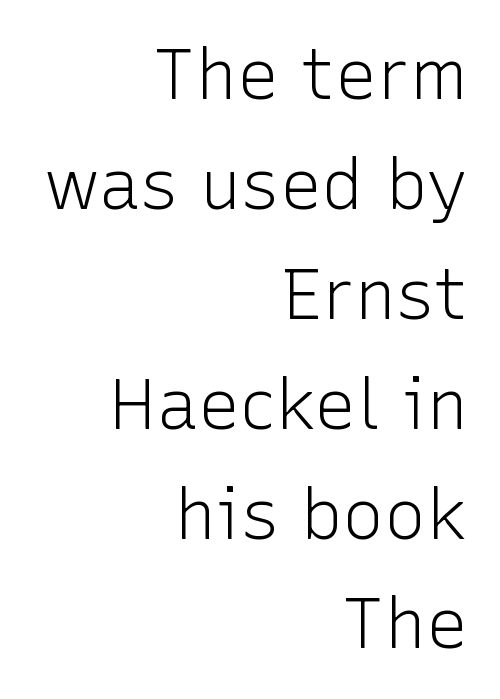
The image shows 70 px light sans-serif type, upright; set right-aligned, normal line spacing (1.57x), normal letter spacing, not underlined; low stroke contrast and a medium x-height.
